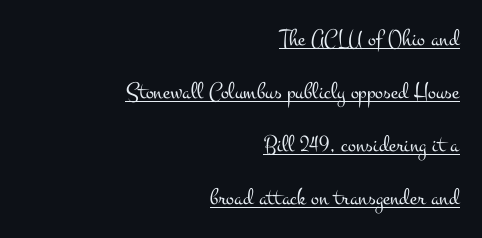
Summary of weight: not heavy and not bold. Here the glyphs are tracked normally, forming tight word shapes. Quick note: interline space is abundant. The setting favours the right margin, as signatures and pull-quotes sometimes do.
